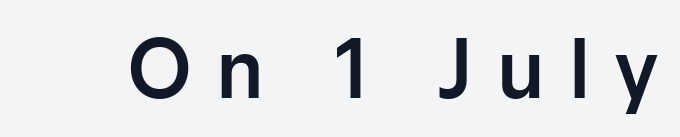
Q: Is the text italic (slanted)? A: No, it is upright.
Q: Is the typeface a serif or a sans-serif typeface? A: Sans-serif.
Q: Is the text underlined? A: No.
Q: Is the spacing between letters normal or unusually wide? A: Unusually wide.
Q: Width (condensed, normal, or wide)? A: Normal.
Q: Stroke contrast? A: Low.
Q: x-height? A: Medium.
Q: Monospaced? A: No.
